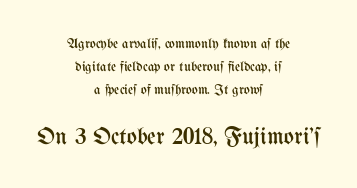
{"italic": "no", "bold": "no", "underline": "no", "align": "center", "line_spacing": "normal", "line_spacing_ratio": 1.63, "letter_spacing": "normal", "letter_spacing_em": 0.0, "larger_block": "second", "size_ratio": 1.71, "glyph_px": 24}
